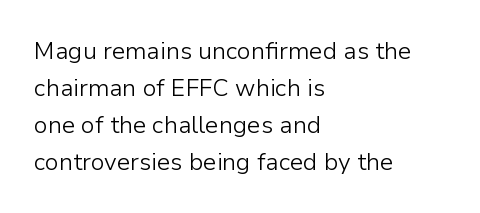
{"italic": "no", "bold": "no", "underline": "no", "align": "left", "line_spacing": "normal", "line_spacing_ratio": 1.54, "letter_spacing": "normal", "letter_spacing_em": 0.0, "glyph_px": 24}
